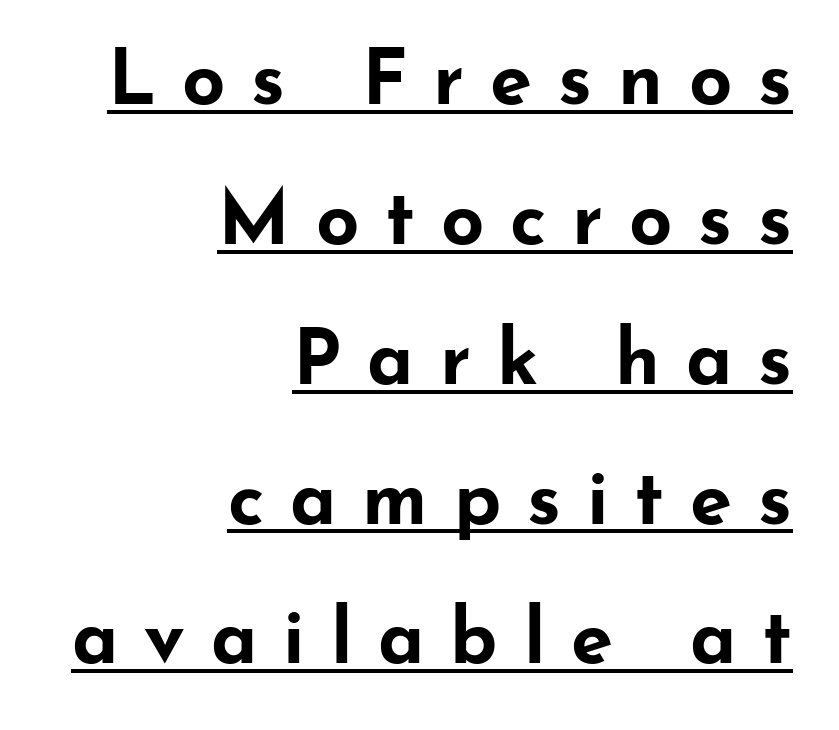
This sample uses expanded letter spacing, leaving extra air between glyphs. Quick note: underline on. The typesetting leans heavy: a genuine bold. Does the type have serifs? No, each stem ends abruptly.
